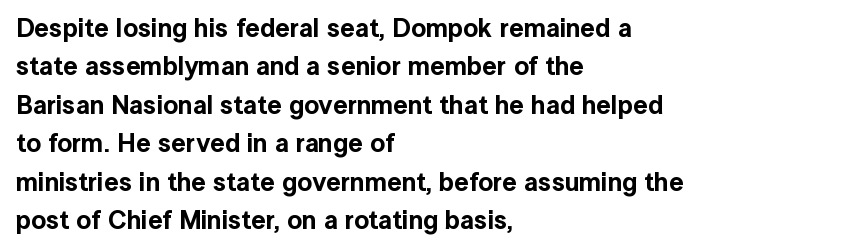
These lines keep a tight, regular rhythm from letter to letter. A student would call this left alignment; a typographer would say flush left, rag right. Descenders are the only things crossing below the line. Evenly set lines give the paragraph a standard silhouette. Ordinary non-slanted type is in use.
